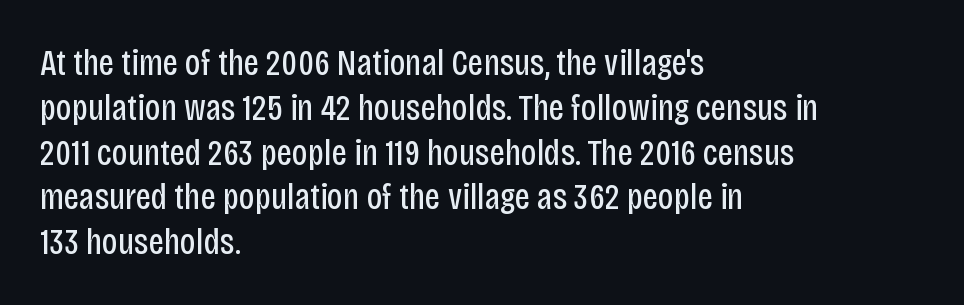
Q: Is the text bold? A: No.
Q: Is the text italic (slanted)? A: No, it is upright.
Q: Is the typeface a serif or a sans-serif typeface? A: Sans-serif.
Q: Is the text underlined? A: No.
Q: How is the paragraph aligned? A: Left-aligned.
Q: Is the spacing between letters normal or unusually wide? A: Normal.
Q: Width (condensed, normal, or wide)? A: Condensed.
Q: Stroke contrast? A: Low.
Q: x-height? A: Large.
Q: Monospaced? A: No.
